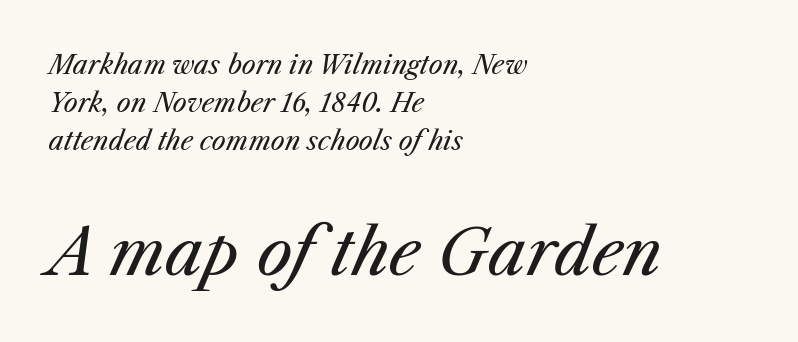
Q: Is the text bold? A: No.
Q: Is the text italic (slanted)? A: Yes, it leans right by about 25 degrees.
Q: Is the text underlined? A: No.
Q: How is the paragraph aligned? A: Left-aligned.
Q: Is the spacing between letters normal or unusually wide? A: Normal.
Q: Is the spacing between lines tight, normal or loose? A: Normal.
Q: Which block of text is set in a larger size, the first (top) or the second (bottom)? A: The second (bottom) one.
Q: Width (condensed, normal, or wide)? A: Normal.
Q: Stroke contrast? A: Medium.
Q: x-height? A: Medium.
Q: Monospaced? A: No.
